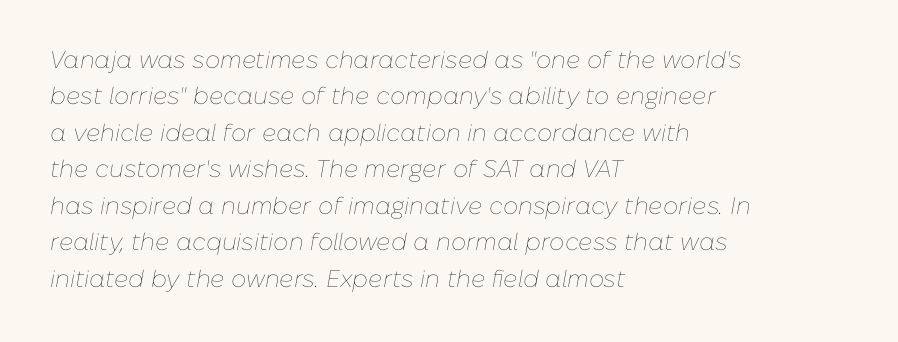
{"italic": "yes", "lean": "right", "slant_degrees": 10, "bold": "no", "underline": "no", "align": "left", "line_spacing": "normal", "line_spacing_ratio": 1.52, "letter_spacing": "normal", "letter_spacing_em": 0.0, "glyph_px": 24}
